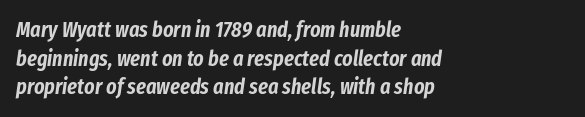
The image shows 22 px text type, italic (leaning right); set left-aligned, normal line spacing (1.3x), normal letter spacing, not underlined.
